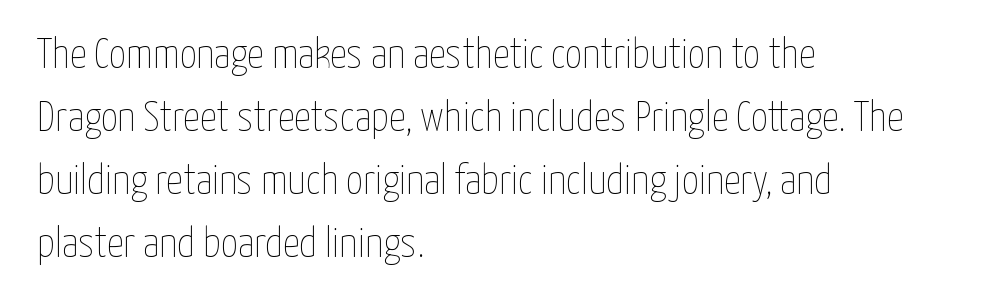
The image shows 42 px thin, condensed type, upright; set left-aligned, normal line spacing (1.5x), normal letter spacing, not underlined; low stroke contrast and a medium x-height.
